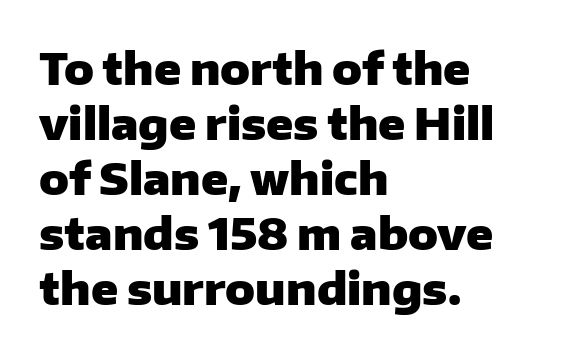
Letters rest on an invisible, unmarked baseline. Thick stems and heavy bowls — unmistakably bold. Character widths vary here, with narrow letters taking less room than wide ones. This sample uses a sans-serif face. The ragged edge is on the right, which tells us the setting is flush left.
